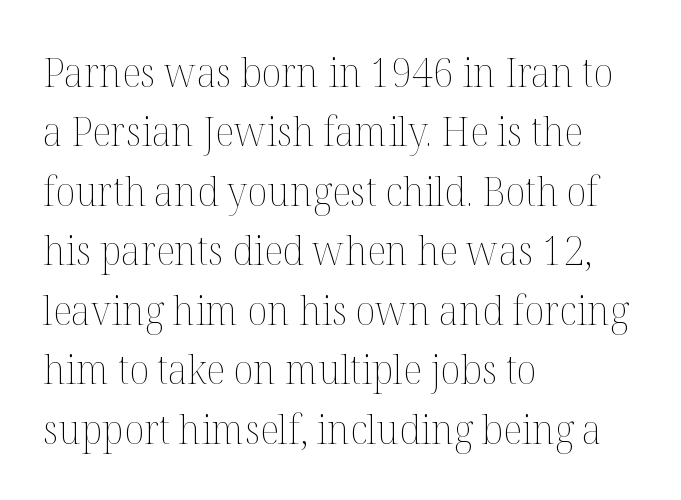
The image shows 41 px thin type, upright; set left-aligned, normal line spacing (1.45x), normal letter spacing, not underlined; medium stroke contrast and a medium x-height.
